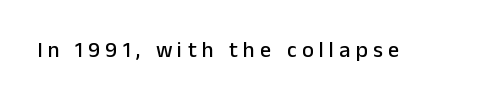
Q: Is the text italic (slanted)? A: No, it is upright.
Q: Is the text underlined? A: No.
Q: Is the spacing between letters normal or unusually wide? A: Unusually wide.
